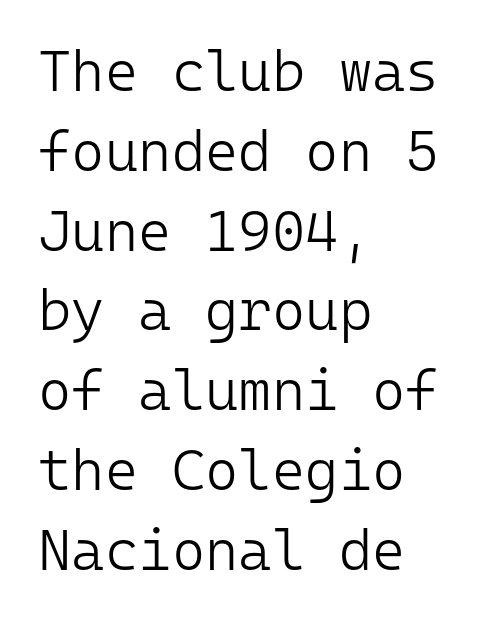
{"serif": "no", "italic": "no", "bold": "no", "weight": "light", "width": "normal", "stroke_contrast": "low", "x_height": "medium", "monospaced": "yes", "underline": "no", "align": "left", "line_spacing": "normal", "line_spacing_ratio": 1.4, "letter_spacing": "normal", "letter_spacing_em": 0.0, "glyph_px": 57}
